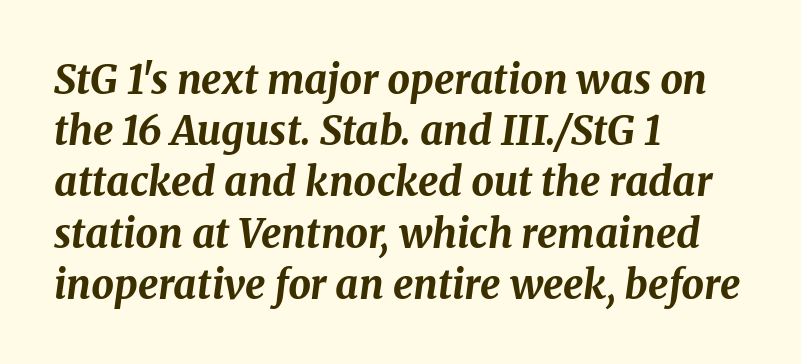
The image shows 40 px bold type, italic (leaning right); set left-aligned, normal line spacing (1.28x), normal letter spacing, not underlined; medium stroke contrast and a medium x-height.
